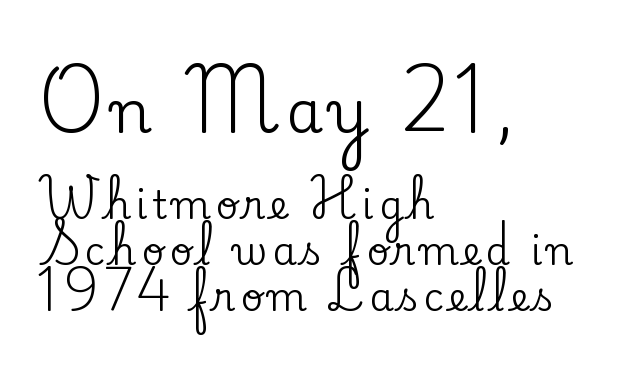
Q: Is the text italic (slanted)? A: No, it is upright.
Q: Is the typeface a serif or a sans-serif typeface? A: Serif.
Q: Is the text underlined? A: No.
Q: How is the paragraph aligned? A: Left-aligned.
Q: Which block of text is set in a larger size, the first (top) or the second (bottom)? A: The first (top) one.
Q: Width (condensed, normal, or wide)? A: Normal.
Q: Stroke contrast? A: Low.
Q: x-height? A: Small.
Q: Monospaced? A: No.
